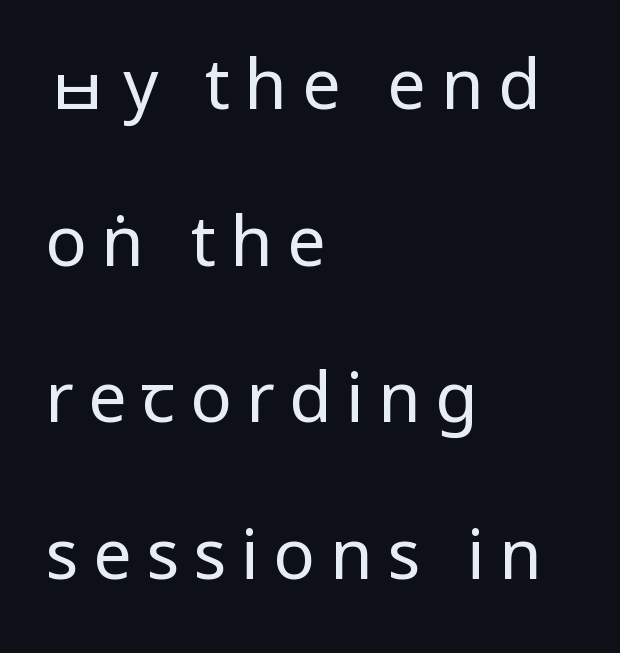
The passage shown is not bold in any degree. Line starts are locked; line ends wander. Examine the stroke ends and you'll find no serifs. Underlining? Definitely not there. Here the designer chose a conventional face with non-uniform glyph widths. The rendering uses a large line-height, opening up the rows.
